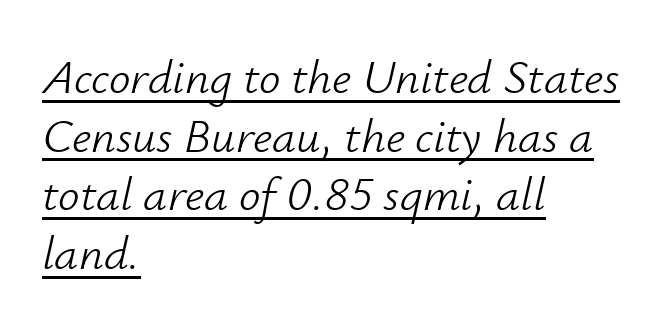
{"italic": "yes", "lean": "right", "slant_degrees": 12, "bold": "no", "weight": "light", "width": "normal", "stroke_contrast": "low", "x_height": "small", "monospaced": "no", "underline": "yes", "align": "left", "line_spacing_ratio": 1.22, "letter_spacing": "normal", "letter_spacing_em": 0.0, "glyph_px": 48}
